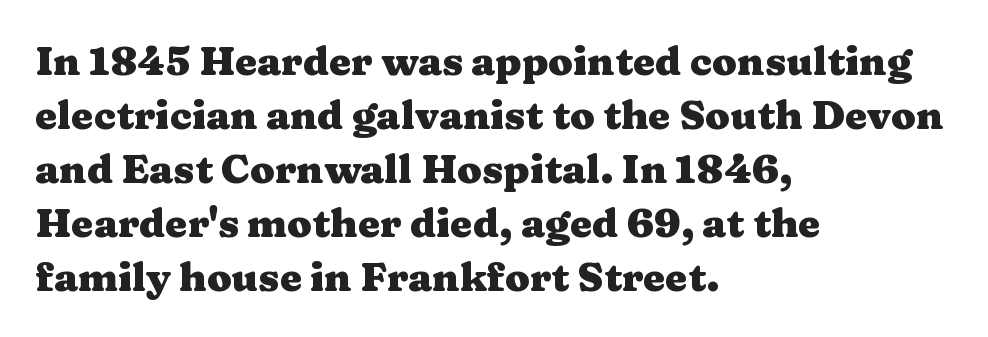
The specimen omits any rule beneath the text block's lines. You could call the tracking neutral — neither tight nor loose. The lines in this sample share a left origin and differ only in where they stop. Interline gaps are of average width in this sample. Chunky letters — that's bold for sure.
